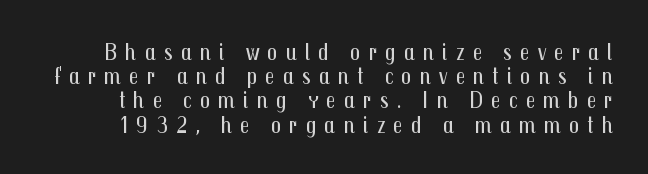
When letters stand straight like this, we call the style roman or upright. Letters have the restrained weight of plain body copy at most. The space between consecutive lines is stingy. The strip under each line holds only bare page.
